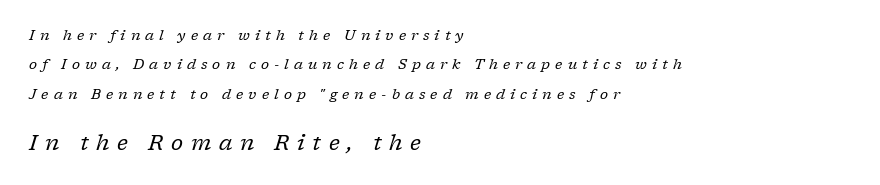
The image shows 21 px text type, italic (leaning right); set left-aligned, loose line spacing (2.09x), unusually wide letter spacing (+0.36 em), not underlined; the second (bottom) block is 1.5x larger.
